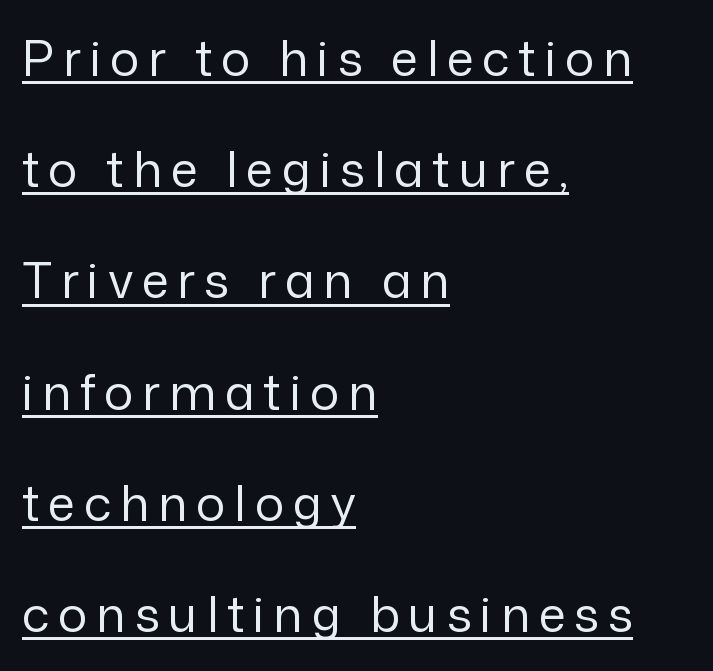
Classification — sans serif. The letters advance in unequal steps, a hallmark of proportional type. Leading: increased. The passage shown is not bold in any degree.
